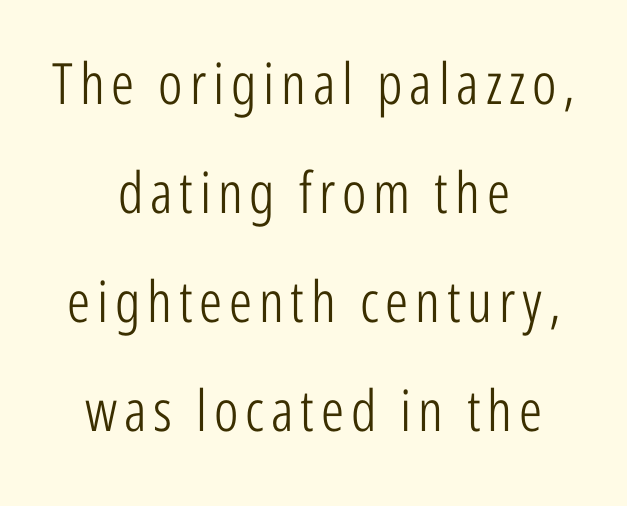
The image shows 57 px light, condensed sans-serif type, upright; set centered, loose line spacing (1.91x), not underlined; low stroke contrast and a medium x-height.
